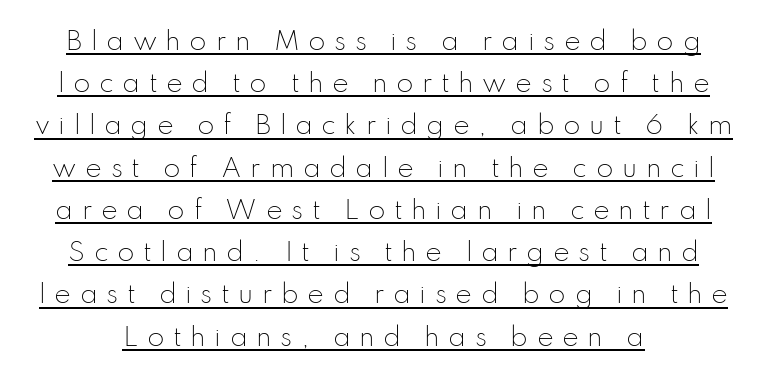
A typesetter would call this heavily tracked-out type. This is underlined copy, the kind a proofreader might mark for attention. Every character sits straight up, as roman type does. A typesetter would call this leading conventional body-copy spacing.
